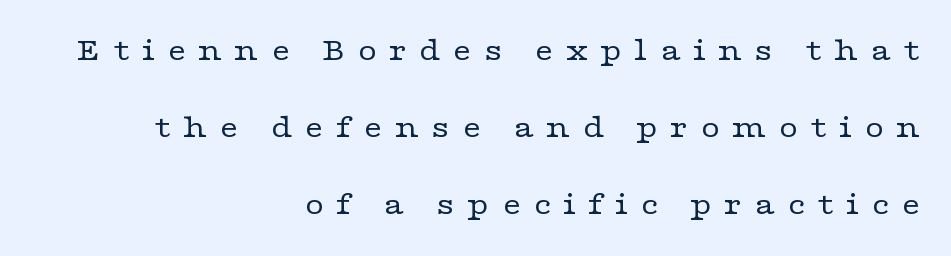
The image shows 33 px regular-weight, wide serif type, upright; set right-aligned, loose line spacing (2.34x), unusually wide letter spacing (+0.35 em), not underlined; low stroke contrast and a medium x-height.
